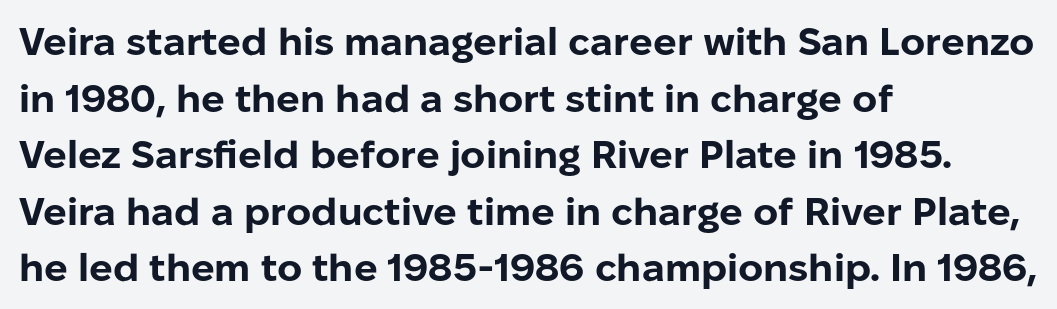
Decoration check: the copy has no underline. Compared with a centered layout, this one pins lines to the left instead. Is there any slant? The stems are plumb. Standard letterfit; no display-style spreading of the glyphs. The lines sit at an ordinary, default distance from one another.
